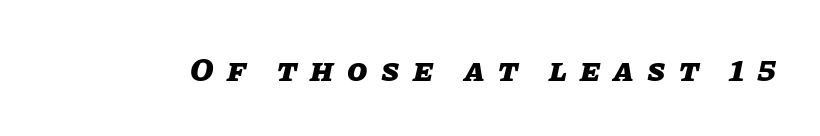
The image shows 33 px heavy type, italic (leaning right); set unusually wide letter spacing (+0.41 em), not underlined; low stroke contrast and a large x-height.
